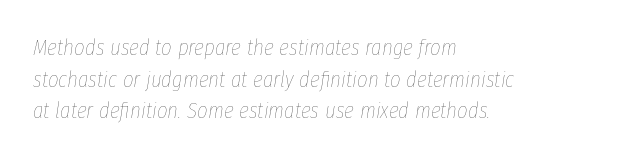
Q: Is the text bold? A: No.
Q: Is the text italic (slanted)? A: Yes, it leans right by about 8 degrees.
Q: Is the text underlined? A: No.
Q: How is the paragraph aligned? A: Left-aligned.
Q: Is the spacing between letters normal or unusually wide? A: Normal.
Q: Is the spacing between lines tight, normal or loose? A: Normal.
